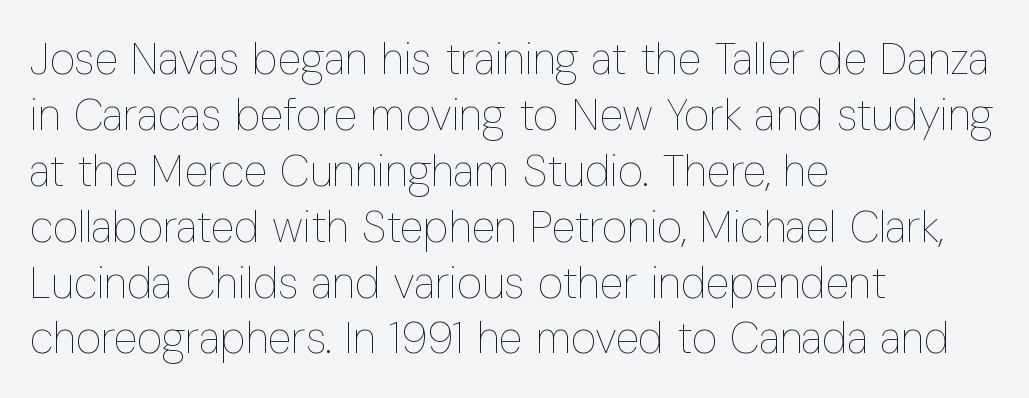
Q: Is the text bold? A: No.
Q: Is the text italic (slanted)? A: No, it is upright.
Q: Is the text underlined? A: No.
Q: How is the paragraph aligned? A: Left-aligned.
Q: Is the spacing between letters normal or unusually wide? A: Normal.
Q: Is the spacing between lines tight, normal or loose? A: Normal.
Q: Width (condensed, normal, or wide)? A: Condensed.
Q: Stroke contrast? A: Low.
Q: x-height? A: Medium.
Q: Monospaced? A: No.
